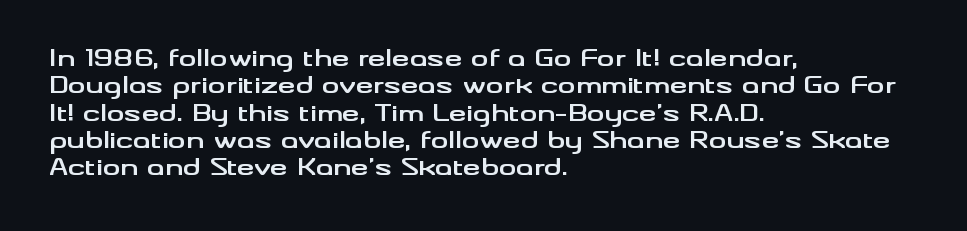
Chunky letters — that's bold for sure. Caption: standard tracking, unaltered. Descenders are the only things crossing below the line. Typeset ragged right — the left edge is the straight one. The letters stand upright; this is a roman face.
